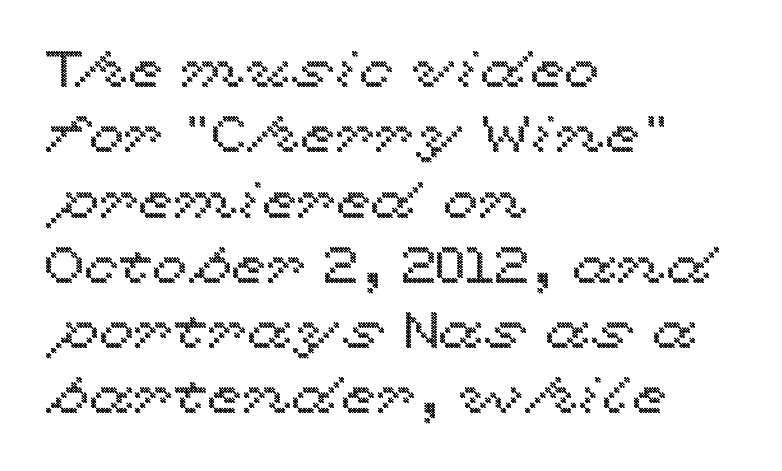
Q: Is the text italic (slanted)? A: Yes.
Q: Is the text underlined? A: No.
Q: How is the paragraph aligned? A: Left-aligned.
Q: Is the spacing between letters normal or unusually wide? A: Normal.
Q: Is the spacing between lines tight, normal or loose? A: Normal.
Q: Width (condensed, normal, or wide)? A: Wide.
Q: x-height? A: Medium.
Q: Monospaced? A: No.
